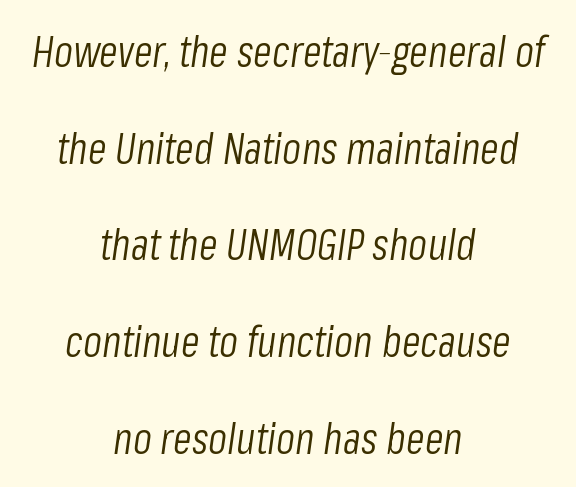
Each letter keeps its own natural width here, so spacing adapts to shape. The zone under the glyphs is completely vacant. Weight class: somewhere from thin through regular. Loosely led — the rows are spread out. The text block is weighted toward neither margin, spreading evenly from the middle.
